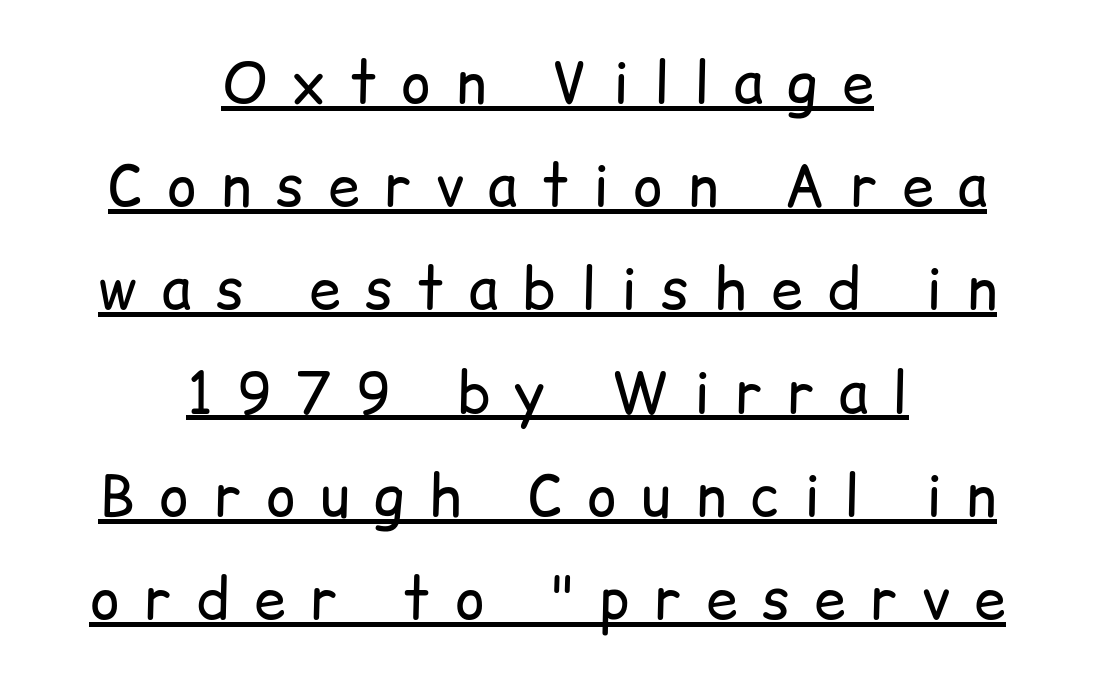
Q: Is the text bold? A: No.
Q: Is the text italic (slanted)? A: No, it is upright.
Q: Is the typeface a serif or a sans-serif typeface? A: Sans-serif.
Q: Is the text underlined? A: Yes.
Q: How is the paragraph aligned? A: Centered.
Q: Is the spacing between letters normal or unusually wide? A: Unusually wide.
Q: Width (condensed, normal, or wide)? A: Normal.
Q: Stroke contrast? A: Low.
Q: x-height? A: Medium.
Q: Monospaced? A: No.
